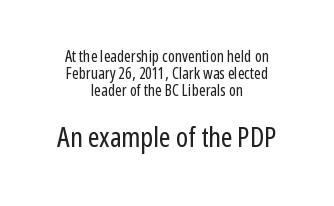
The image shows 28 px regular-weight, condensed sans-serif type, upright; set centered, tight line spacing (1.07x), normal letter spacing, not underlined; the second (bottom) block is 1.75x larger; low stroke contrast and a medium x-height.
